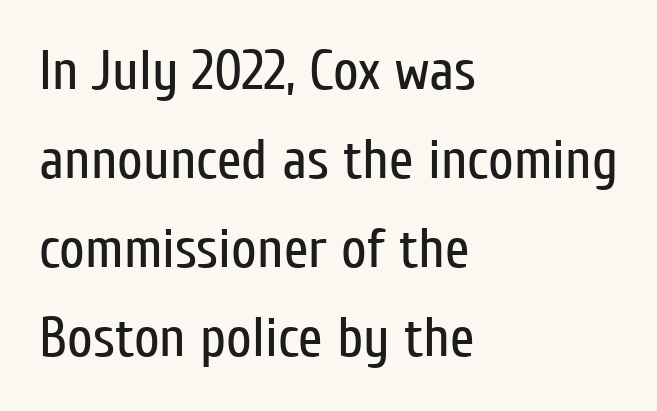
{"serif": "no", "italic": "no", "bold": "no", "weight": "regular", "width": "condensed", "stroke_contrast": "low", "x_height": "medium", "monospaced": "no", "underline": "no", "align": "left", "line_spacing": "normal", "line_spacing_ratio": 1.59, "letter_spacing": "normal", "letter_spacing_em": 0.0, "glyph_px": 56}
